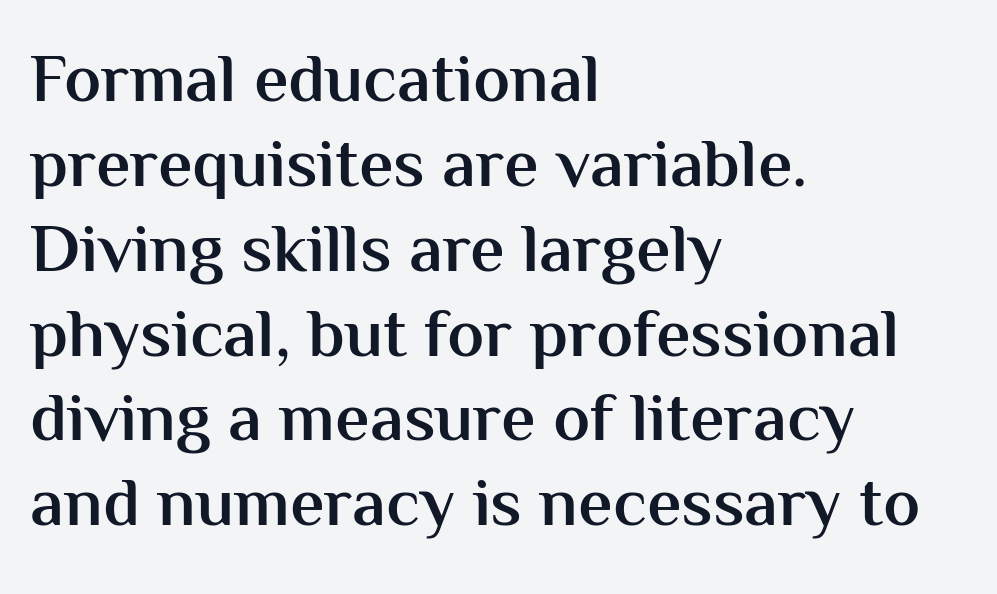
Firm but not heavy-handed strokes: this text is semibold. Left-aligned paragraph, ragged on the right. Each letter keeps its own natural width here, so spacing adapts to shape. Tracking value appears to be zero — textbook default spacing. The face used here is a sans, in the tradition of grotesques and geometrics. You can tell it's not italic because the verticals are truly vertical.
